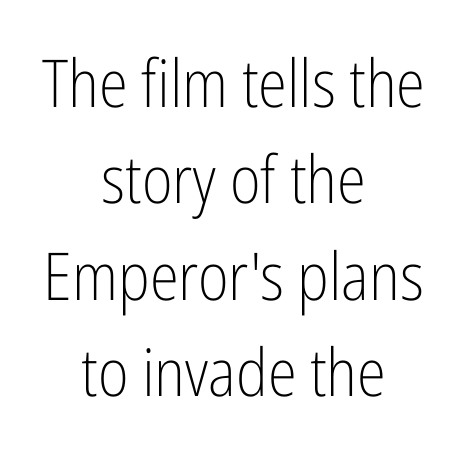
The image shows 66 px light, condensed sans-serif type, upright; set centered, normal line spacing (1.46x), normal letter spacing, not underlined; low stroke contrast and a medium x-height.
